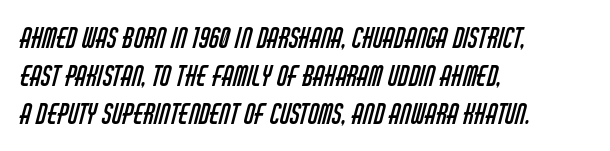
{"bold": "no", "underline": "no", "align": "left", "line_spacing": "normal", "line_spacing_ratio": 1.4, "letter_spacing": "normal", "letter_spacing_em": 0.0, "glyph_px": 27}
